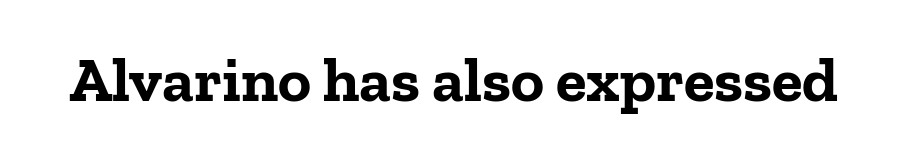
A clean baseline with only descenders dipping below it. Here the glyphs are tracked normally, forming tight word shapes. The face used here is proportionally spaced, like ordinary book or web type. On the weight axis this lands at bold, roughly 700. Italic: no, the glyphs are upright roman. To sum up the face: it has serifs.
